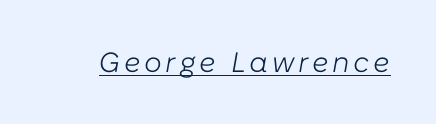
The image shows 28 px light type, italic (leaning right); set underlined; low stroke contrast and a medium x-height.
